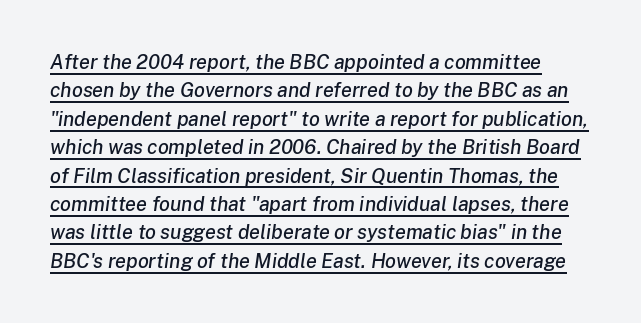
The image shows 20 px text type, italic (leaning right); set normal line spacing (1.42x), normal letter spacing, underlined.
